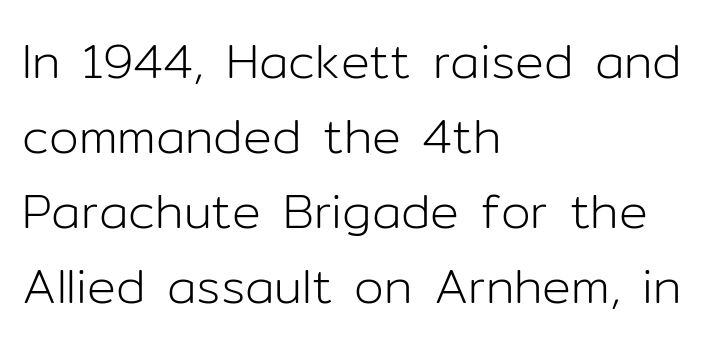
The image shows 48 px light sans-serif type, upright; set left-aligned, normal line spacing (1.56x), normal letter spacing, not underlined; low stroke contrast and a medium x-height.
